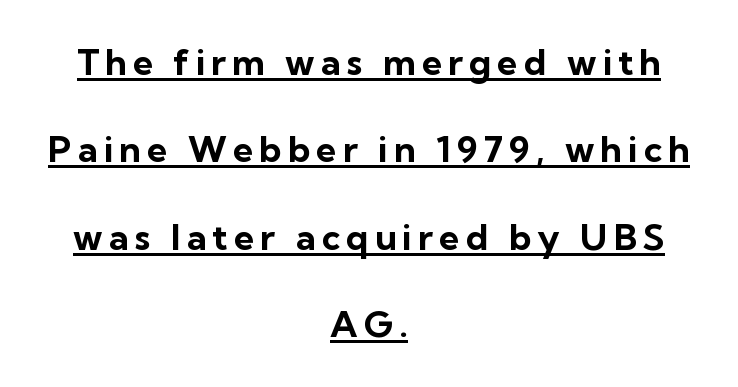
The rendering uses natural spacing where letterforms have individual widths. The rendering uses a large line-height, opening up the rows. This is the regular roman posture of the typeface. The paragraph has two soft edges and a firm central axis.
